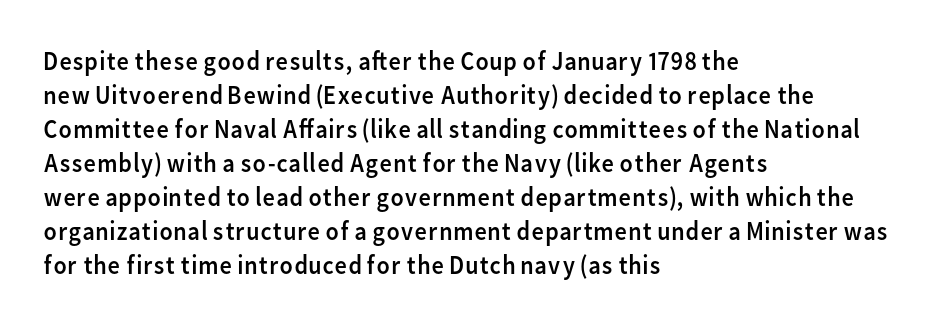
{"italic": "no", "bold": "no", "underline": "no", "align": "left", "line_spacing": "normal", "line_spacing_ratio": 1.26, "letter_spacing": "normal", "letter_spacing_em": 0.0, "glyph_px": 27}
